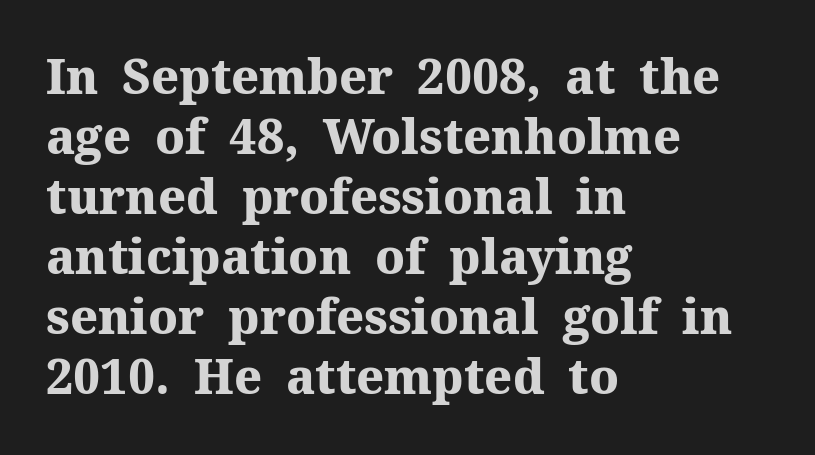
The image shows 48 px heavy serif type, upright; set left-aligned, normal line spacing (1.25x), normal letter spacing, not underlined; medium stroke contrast and a medium x-height.
